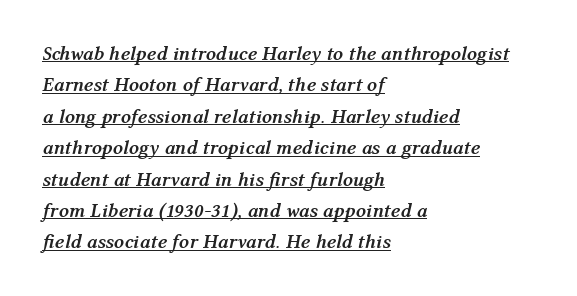
The image shows 20 px bold type, italic (leaning right); set left-aligned, normal line spacing (1.57x), normal letter spacing, underlined.
